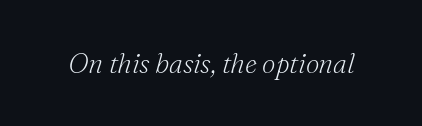
{"italic": "yes", "lean": "right", "slant_degrees": 16, "bold": "no", "underline": "no", "letter_spacing": "normal", "letter_spacing_em": 0.0, "glyph_px": 27}
